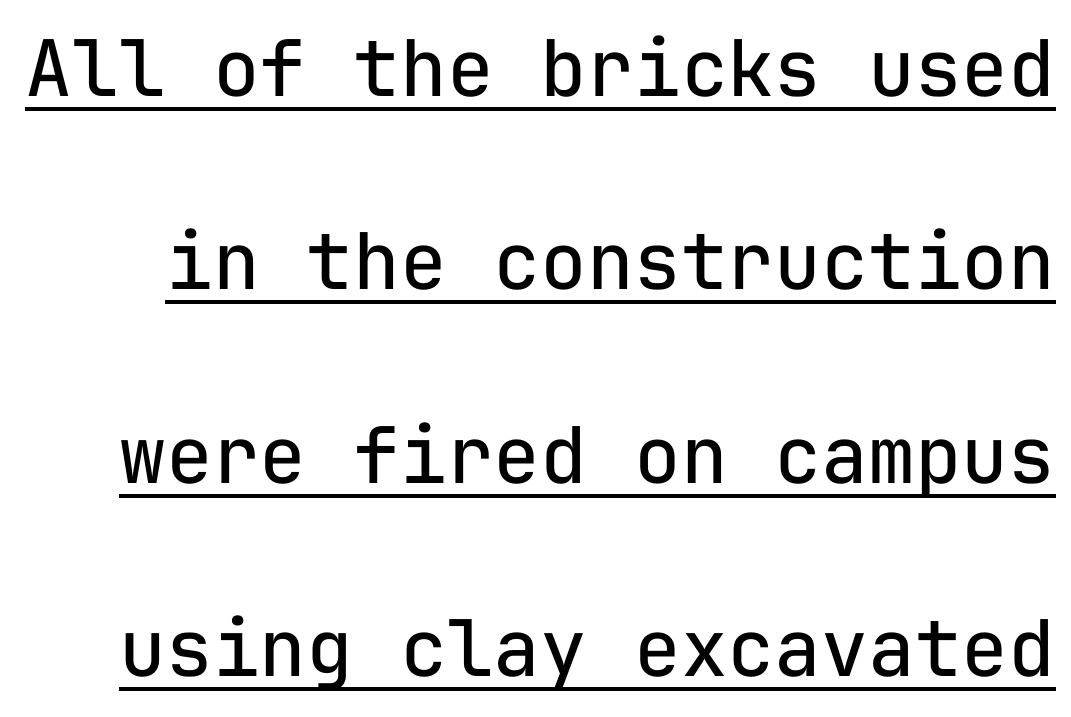
{"serif": "no", "italic": "no", "bold": "no", "weight": "regular", "width": "normal", "stroke_contrast": "low", "x_height": "medium", "monospaced": "yes", "underline": "yes", "line_spacing": "loose", "line_spacing_ratio": 2.48, "letter_spacing": "normal", "letter_spacing_em": 0.0, "glyph_px": 78}
